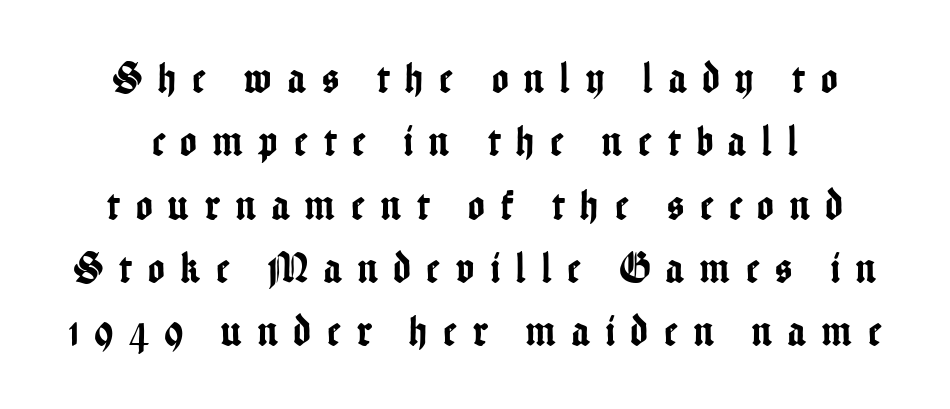
The image shows 44 px condensed sans-serif type, upright; set normal line spacing (1.44x), unusually wide letter spacing (+0.37 em), not underlined; low stroke contrast and a medium x-height.
